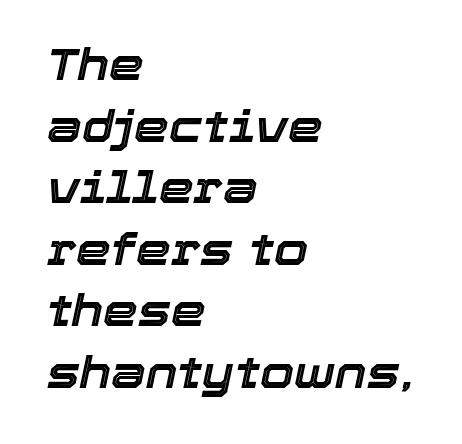
Q: Is the text italic (slanted)? A: Yes, it leans right by about 12 degrees.
Q: Is the text underlined? A: No.
Q: How is the paragraph aligned? A: Left-aligned.
Q: Is the spacing between letters normal or unusually wide? A: Normal.
Q: Is the spacing between lines tight, normal or loose? A: Normal.
Q: Width (condensed, normal, or wide)? A: Normal.
Q: x-height? A: Medium.
Q: Monospaced? A: No.
